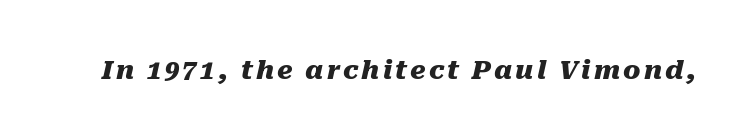
The image shows 26 px bold type, italic (leaning right); set not underlined.
